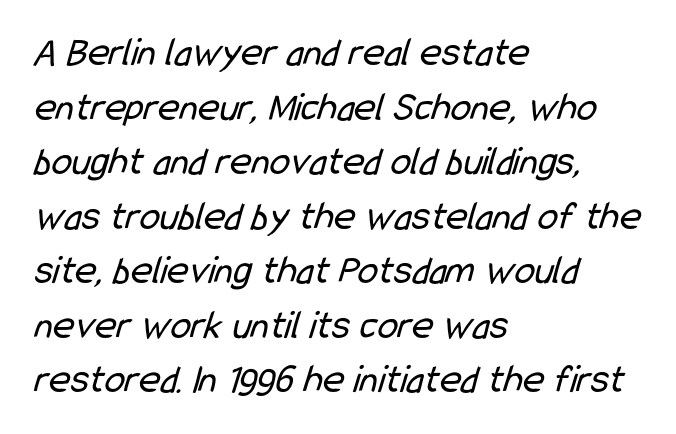
The paragraph has a hard left edge and a soft right edge. Students, note that the glyphs here touch the page at normal intervals. Varying glyph widths throughout — classic text-font behaviour. What's the leading like? Ordinary, nothing unusual. Weight class: somewhere from thin through regular. The face used here is a sans, in the tradition of grotesques and geometrics.
